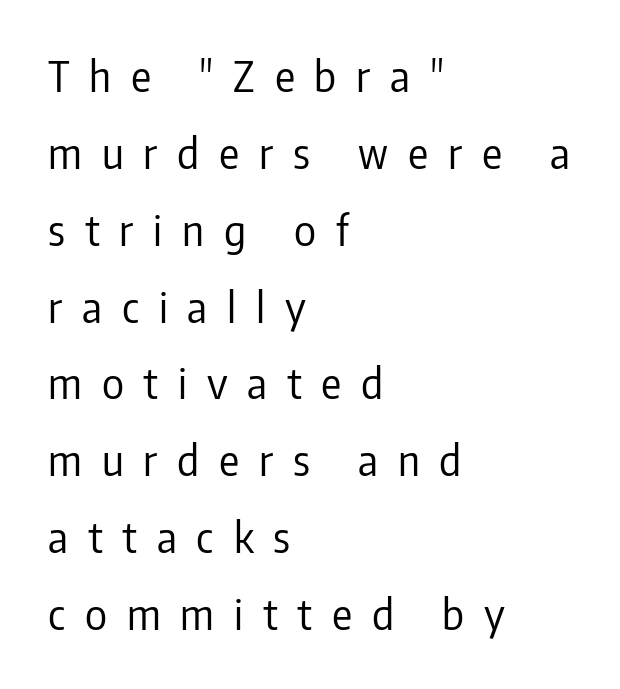
No feet cap the strokes, marking this as sans-serif type. Nope, not italic — everything's standing straight. Reading down the block, your eye returns to a fixed left position each line. A typesetter would call this heavily tracked-out type. The string is rendered with underlining switched off.
